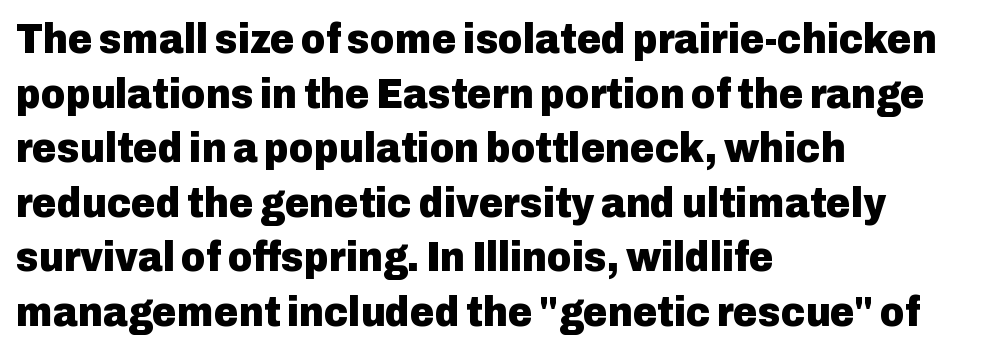
{"serif": "no", "italic": "no", "bold": "yes", "weight": "heavy", "width": "normal", "stroke_contrast": "low", "x_height": "medium", "monospaced": "no", "underline": "no", "align": "left", "line_spacing": "normal", "line_spacing_ratio": 1.3, "letter_spacing": "normal", "letter_spacing_em": 0.0, "glyph_px": 42}
